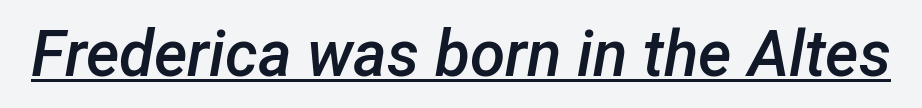
The horizontal fit of the characters is conventional and even. A rule runs beneath these lines of type. The rendering applies a slant to the glyphs. A typesetter would call this proportional, since set widths differ per character.
